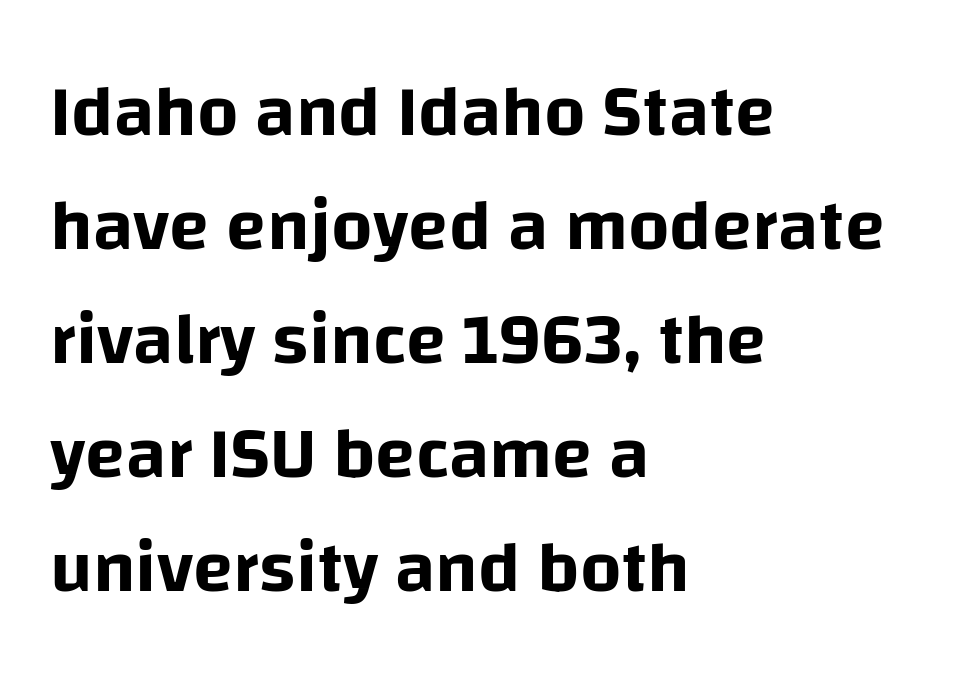
The image shows 73 px sans-serif type, upright; set left-aligned, normal line spacing (1.56x), normal letter spacing, not underlined; low stroke contrast and a large x-height.
